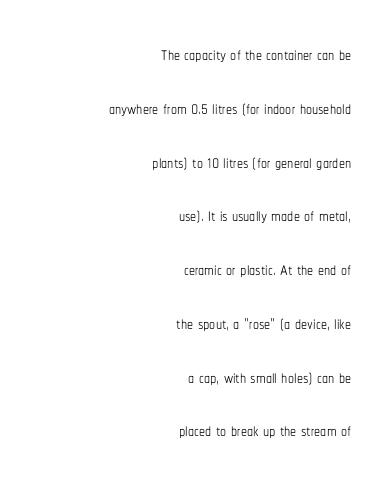
Stroke thickness stays within the range of a standard reading face or lighter. The vertical gap from one line to the next is large. Posture: upright roman. The gaps between neighbouring characters are ordinary and unremarkable.
